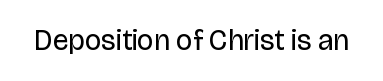
Q: Is the text bold? A: No.
Q: Is the text italic (slanted)? A: No, it is upright.
Q: Is the typeface a serif or a sans-serif typeface? A: Sans-serif.
Q: Is the text underlined? A: No.
Q: Is the spacing between letters normal or unusually wide? A: Normal.
Q: Width (condensed, normal, or wide)? A: Normal.
Q: Stroke contrast? A: Low.
Q: x-height? A: Large.
Q: Monospaced? A: No.
